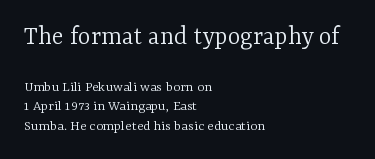
Q: Is the text bold? A: No.
Q: Is the text italic (slanted)? A: No, it is upright.
Q: Is the text underlined? A: No.
Q: How is the paragraph aligned? A: Left-aligned.
Q: Is the spacing between letters normal or unusually wide? A: Normal.
Q: Is the spacing between lines tight, normal or loose? A: Normal.
Q: Which block of text is set in a larger size, the first (top) or the second (bottom)? A: The first (top) one.
